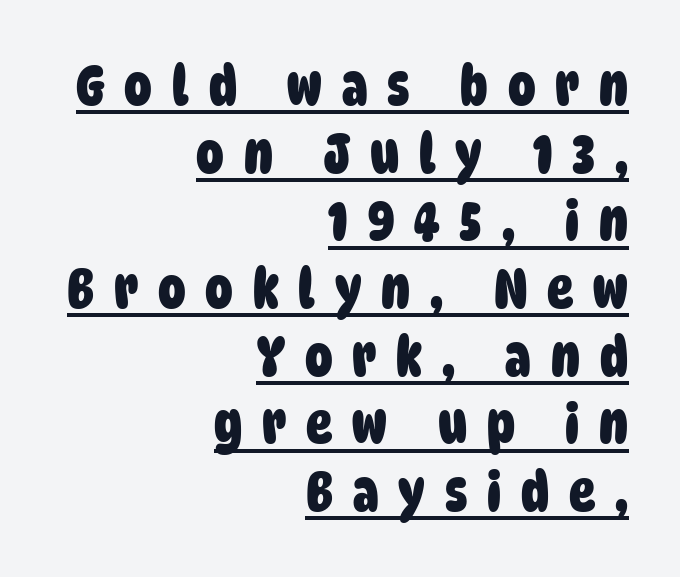
{"serif": "no", "bold": "yes", "weight": "heavy", "width": "condensed", "stroke_contrast": "low", "x_height": "large", "monospaced": "no", "underline": "yes", "align": "right", "line_spacing_ratio": 1.23, "letter_spacing": "wide", "letter_spacing_em": 0.36, "glyph_px": 55}
